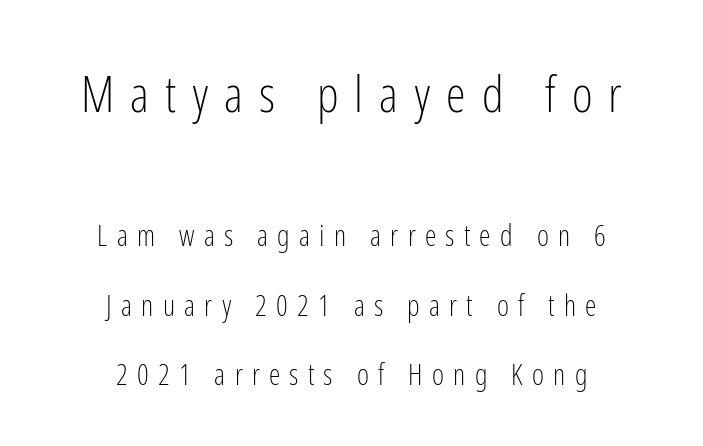
{"serif": "no", "italic": "no", "bold": "no", "weight": "light", "width": "condensed", "stroke_contrast": "low", "x_height": "medium", "monospaced": "no", "underline": "no", "align": "center", "line_spacing": "loose", "line_spacing_ratio": 2.4, "letter_spacing": "wide", "letter_spacing_em": 0.32, "larger_block": "first", "size_ratio": 1.72, "glyph_px": 50}
